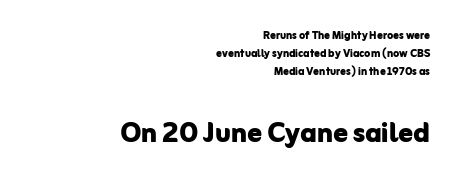
The image shows 36 px bold sans-serif type, upright; set right-aligned, normal line spacing (1.28x), normal letter spacing, not underlined; the second (bottom) block is 2.57x larger; low stroke contrast and a medium x-height.
